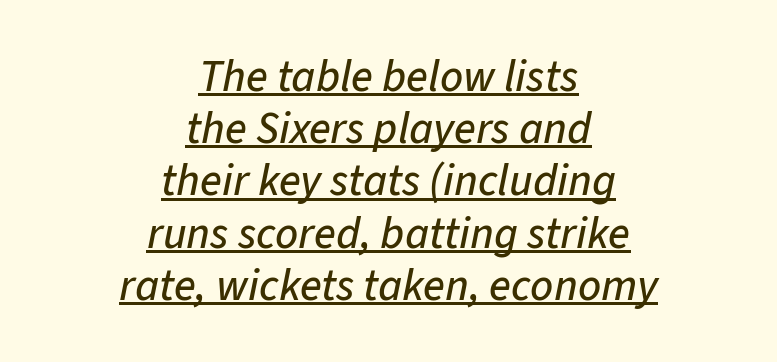
Q: Is the text italic (slanted)? A: Yes, it leans right by about 11 degrees.
Q: Is the text underlined? A: Yes.
Q: How is the paragraph aligned? A: Centered.
Q: Is the spacing between letters normal or unusually wide? A: Normal.
Q: Width (condensed, normal, or wide)? A: Normal.
Q: Stroke contrast? A: Low.
Q: x-height? A: Medium.
Q: Monospaced? A: No.
